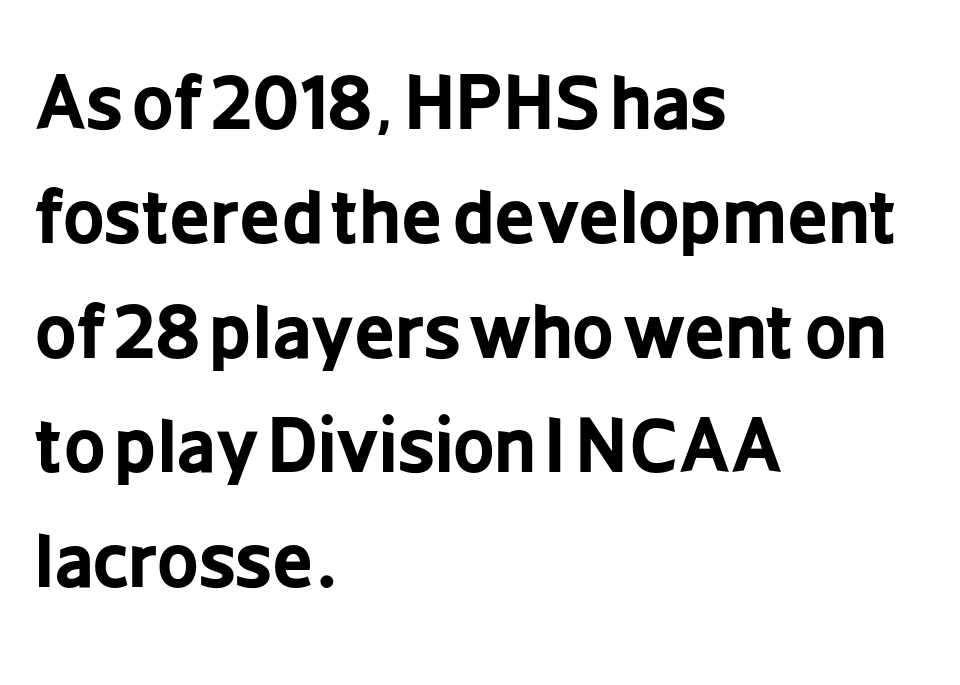
Q: Is the text bold? A: Yes.
Q: Is the text italic (slanted)? A: No, it is upright.
Q: Is the typeface a serif or a sans-serif typeface? A: Sans-serif.
Q: Is the text underlined? A: No.
Q: How is the paragraph aligned? A: Left-aligned.
Q: Is the spacing between letters normal or unusually wide? A: Normal.
Q: Is the spacing between lines tight, normal or loose? A: Normal.
Q: Width (condensed, normal, or wide)? A: Condensed.
Q: Stroke contrast? A: Low.
Q: x-height? A: Medium.
Q: Monospaced? A: No.
